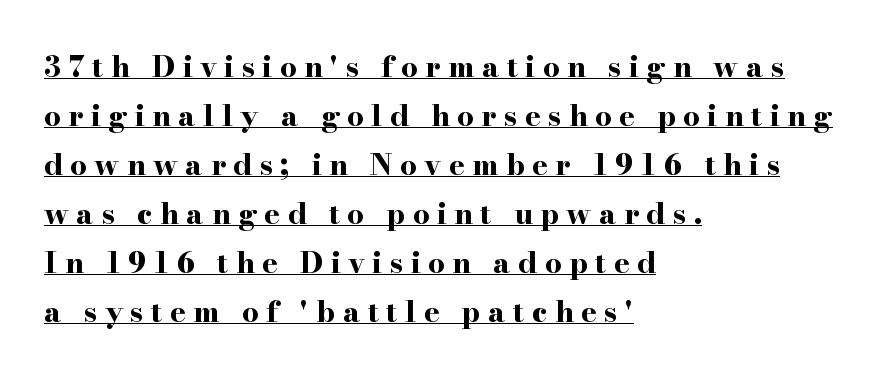
The image shows 29 px bold, wide serif type, upright; set left-aligned, normal line spacing (1.69x), unusually wide letter spacing (+0.26 em), underlined; high stroke contrast and a small x-height.
